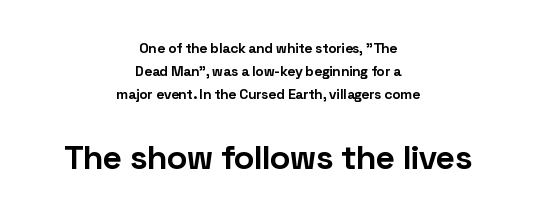
The image shows 34 px bold sans-serif type, upright; set centered, normal line spacing (1.64x), normal letter spacing, not underlined; the second (bottom) block is 2.43x larger; low stroke contrast and a medium x-height.
